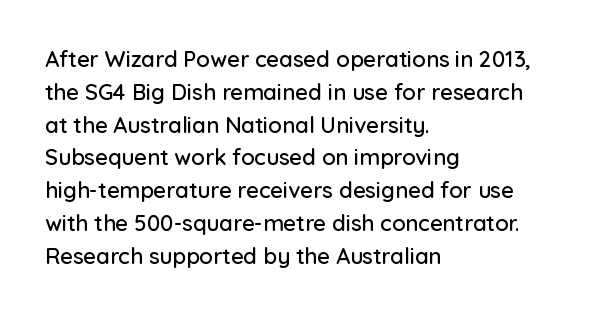
The image shows 22 px text type, upright; set left-aligned, normal line spacing (1.49x), normal letter spacing, not underlined.
